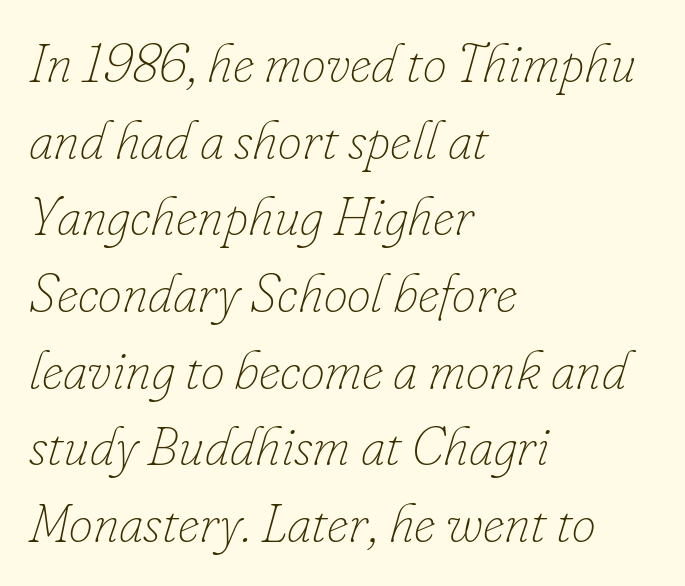
{"italic": "yes", "lean": "right", "slant_degrees": 16, "bold": "no", "weight": "thin", "width": "normal", "stroke_contrast": "low", "x_height": "small", "monospaced": "no", "underline": "no", "align": "left", "line_spacing": "normal", "line_spacing_ratio": 1.42, "letter_spacing": "normal", "letter_spacing_em": 0.0, "glyph_px": 54}
